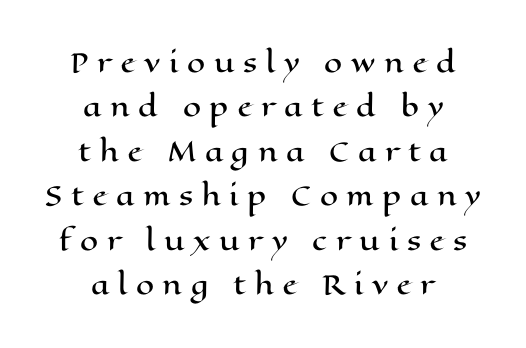
Every row of glyphs is offset so its center matches the block's center. The rendering inserts visible extra space after every character. The zone under the glyphs is completely vacant. Quick note: not italic, upright.
